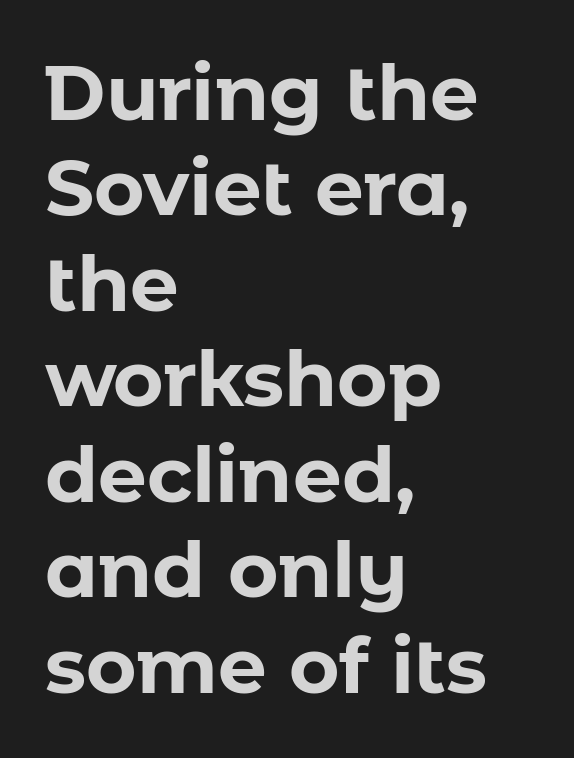
Characters follow at the spacing the type designer built in. Character widths vary here, with narrow letters taking less room than wide ones. Set as a true bold cut, around the 700 mark. Just letters on the line, the space beneath them empty. Vertical strokes here are truly vertical. The paragraph shown leans on its left margin.
